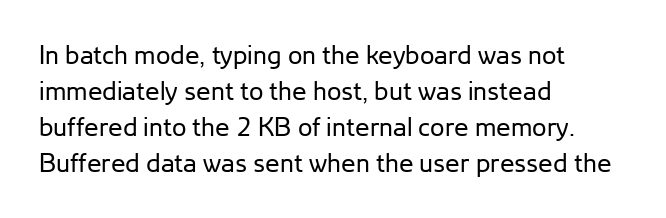
The image shows 26 px text type, upright; set left-aligned, normal line spacing (1.39x), normal letter spacing, not underlined.
